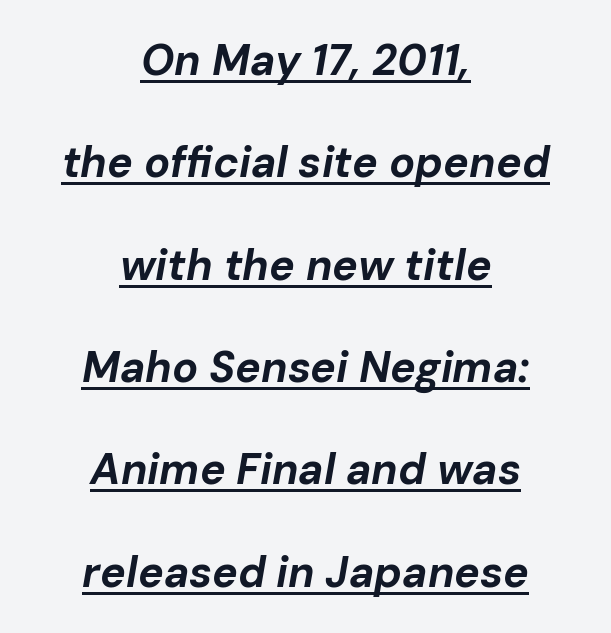
The image shows 43 px bold type, italic (leaning right); set centered, loose line spacing (2.38x), normal letter spacing, underlined; low stroke contrast and a medium x-height.
